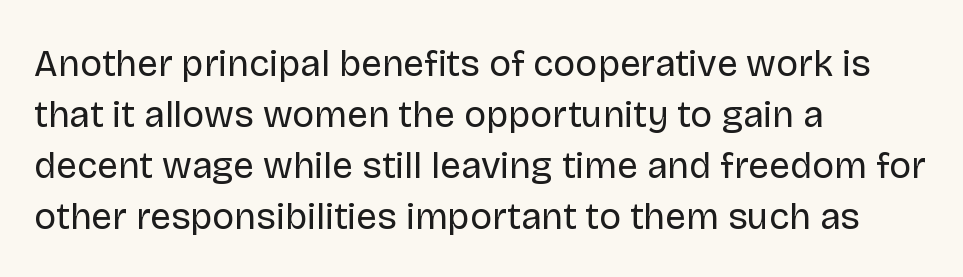
{"serif": "no", "italic": "no", "bold": "no", "weight": "regular", "width": "normal", "stroke_contrast": "low", "x_height": "large", "monospaced": "no", "underline": "no", "align": "left", "line_spacing": "normal", "line_spacing_ratio": 1.38, "letter_spacing": "normal", "letter_spacing_em": 0.0, "glyph_px": 37}
